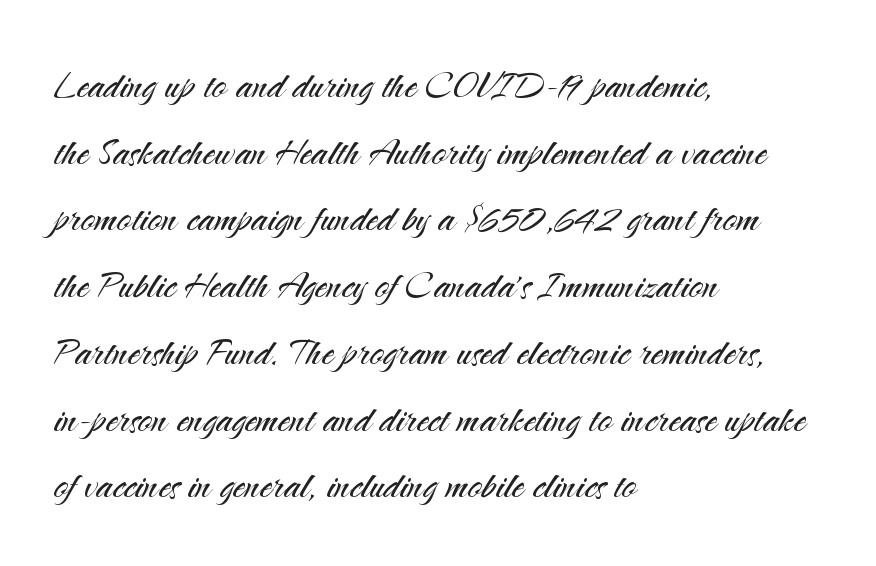
The image shows 48 px light sans-serif type; set left-aligned, normal line spacing (1.39x), normal letter spacing, not underlined; medium stroke contrast and a small x-height.
